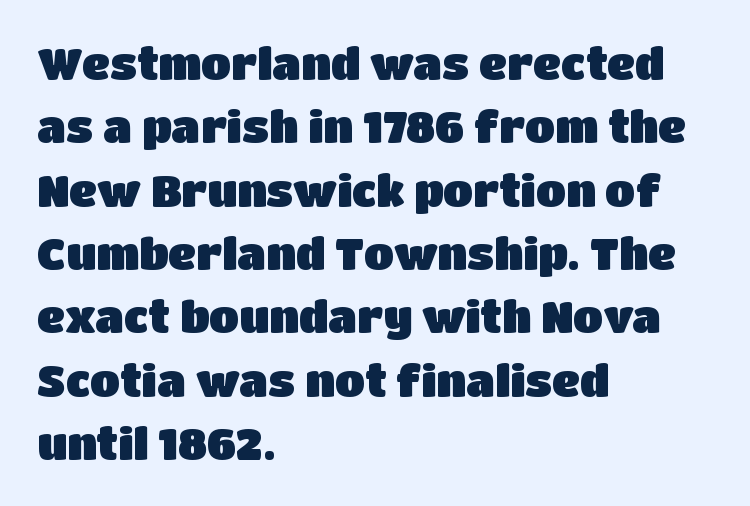
{"serif": "no", "italic": "no", "width": "normal", "stroke_contrast": "low", "x_height": "large", "monospaced": "no", "underline": "no", "align": "left", "line_spacing": "normal", "line_spacing_ratio": 1.44, "letter_spacing": "normal", "letter_spacing_em": 0.0, "glyph_px": 44}
